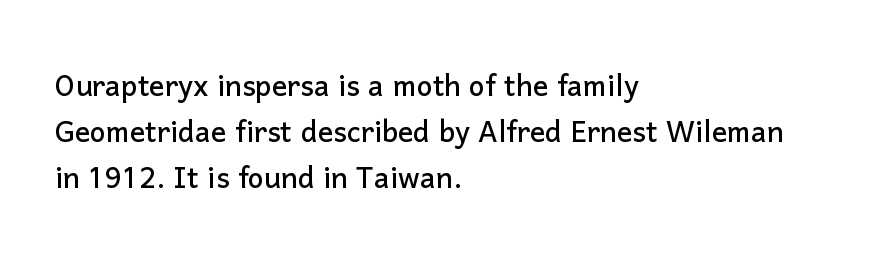
{"serif": "no", "italic": "no", "width": "normal", "stroke_contrast": "low", "x_height": "medium", "monospaced": "no", "underline": "no", "align": "left", "line_spacing_ratio": 1.21, "letter_spacing": "normal", "letter_spacing_em": 0.0, "glyph_px": 38}
